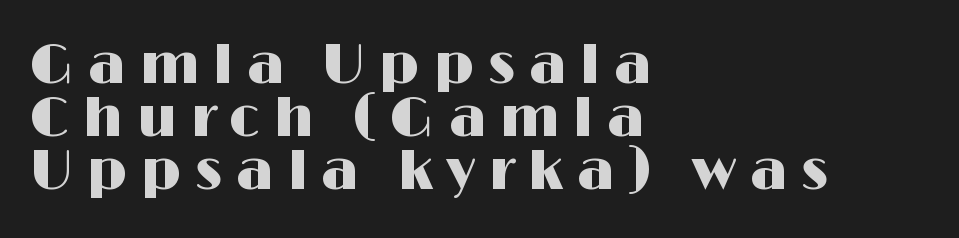
Descender tails drop into unmarked territory. The passage shown stacks its lines with hardly any gap. Spacing verdict: proportional, widths tailored to each character. The passage shown is typeset with a sans-serif family.
